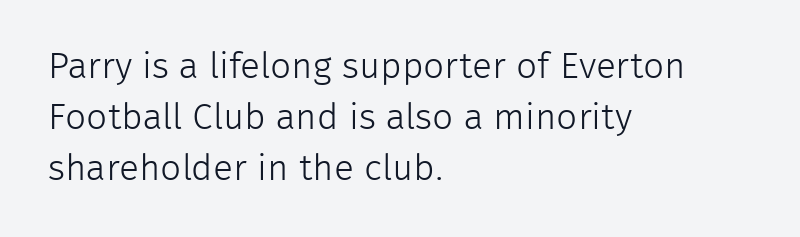
Posture: straight, roman, zero tilt. The face looks like a standard text weight, possibly lighter. Do the characters align in a grid? No, the font is proportional. Just letters on the line, the space beneath them empty. This sample keeps an unexceptional amount of space between lines.
